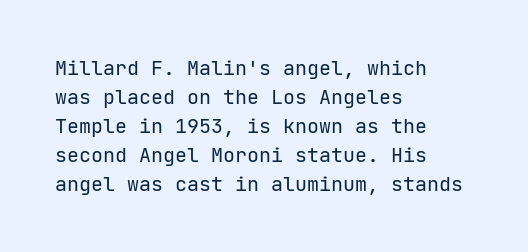
Beneath every word, the page is bare. Stems here are at most as thick as an everyday book face. When letters stand straight like this, we call the style roman or upright. This rendering leaves character spacing at its baseline value. The rendering uses a moderate line-height, typical for paragraphs.
